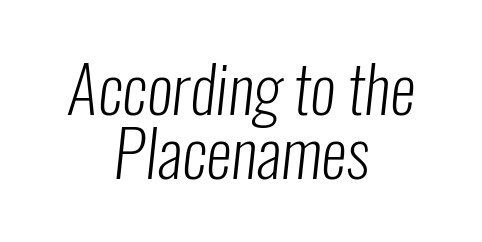
The image shows 65 px light, condensed sans-serif type; set centered, tight line spacing (0.99x), normal letter spacing, not underlined; low stroke contrast and a medium x-height.
